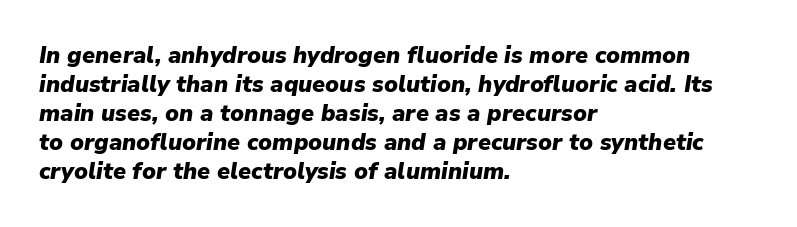
Heavy, bold letterforms. Whoever set this chose a conventional vertical rhythm. All the whitespace from short lines collects on the right. The glyphs look as if they've been sheared to an angle. Each word holds together tightly as a unit, with standard inter-letter gaps.
